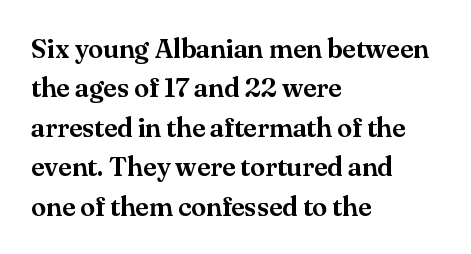
Q: Is the text italic (slanted)? A: No, it is upright.
Q: Is the text underlined? A: No.
Q: How is the paragraph aligned? A: Left-aligned.
Q: Is the spacing between letters normal or unusually wide? A: Normal.
Q: Is the spacing between lines tight, normal or loose? A: Normal.
